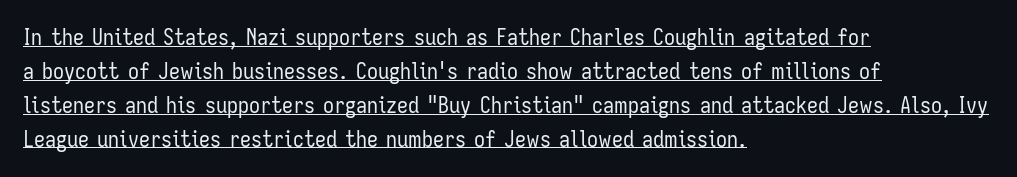
Q: Is the text bold? A: No.
Q: Is the text italic (slanted)? A: No, it is upright.
Q: Is the text underlined? A: Yes.
Q: How is the paragraph aligned? A: Left-aligned.
Q: Is the spacing between letters normal or unusually wide? A: Normal.
Q: Is the spacing between lines tight, normal or loose? A: Normal.
